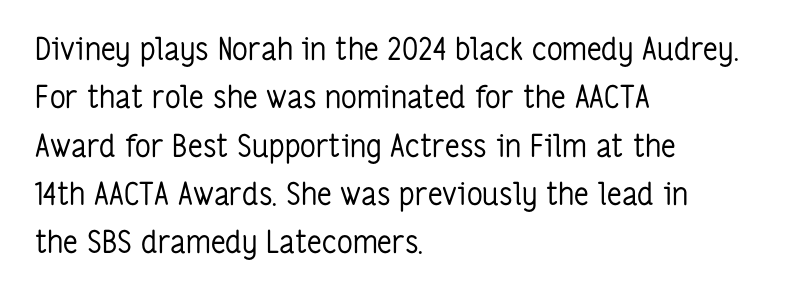
{"serif": "no", "italic": "no", "bold": "no", "weight": "regular", "width": "condensed", "stroke_contrast": "low", "x_height": "medium", "monospaced": "no", "underline": "no", "align": "left", "line_spacing": "normal", "line_spacing_ratio": 1.56, "letter_spacing": "normal", "letter_spacing_em": 0.0, "glyph_px": 31}
